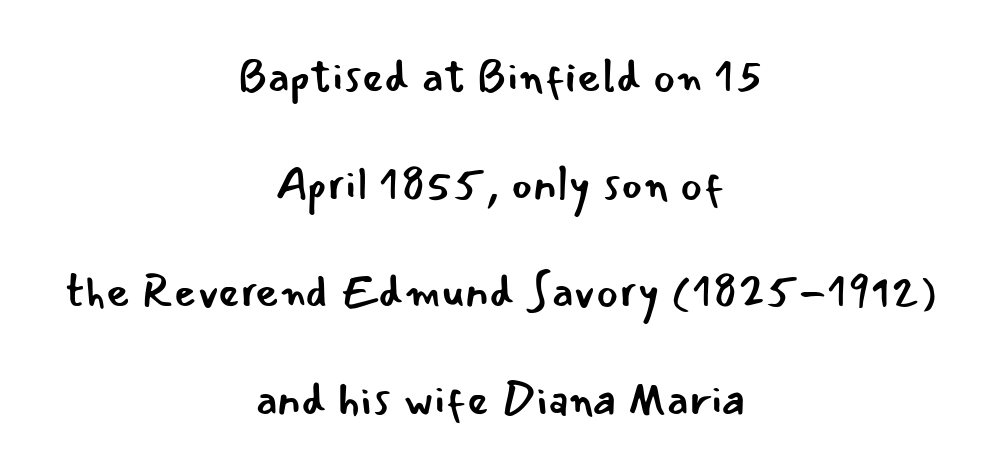
The image shows 46 px regular-weight sans-serif type, upright; set centered, loose line spacing (2.34x), normal letter spacing, not underlined; low stroke contrast and a small x-height.
